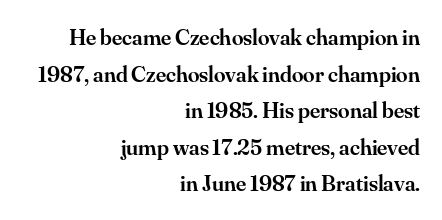
Q: Is the text bold? A: Semi-bold.
Q: Is the text italic (slanted)? A: No, it is upright.
Q: Is the text underlined? A: No.
Q: How is the paragraph aligned? A: Right-aligned.
Q: Is the spacing between letters normal or unusually wide? A: Normal.
Q: Is the spacing between lines tight, normal or loose? A: Normal.
